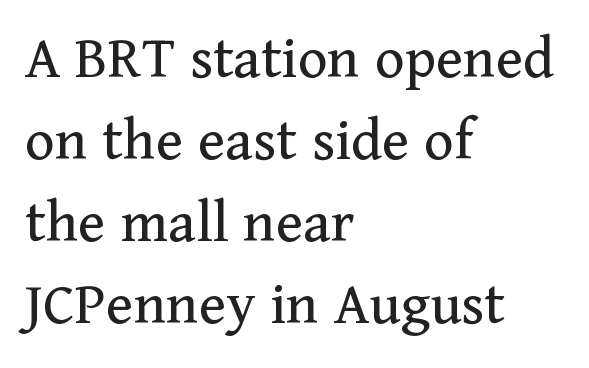
The image shows 63 px regular-weight serif type, upright; set left-aligned, normal line spacing (1.3x), normal letter spacing, not underlined; medium stroke contrast and a medium x-height.
